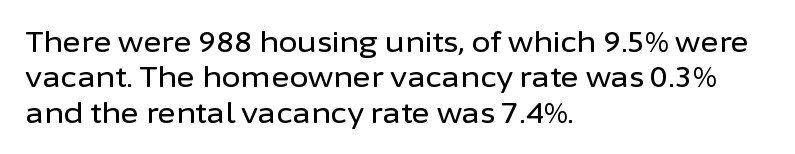
{"serif": "no", "italic": "no", "width": "normal", "stroke_contrast": "low", "x_height": "medium", "monospaced": "no", "underline": "no", "align": "left", "line_spacing": "normal", "line_spacing_ratio": 1.26, "letter_spacing": "normal", "letter_spacing_em": 0.0, "glyph_px": 28}
